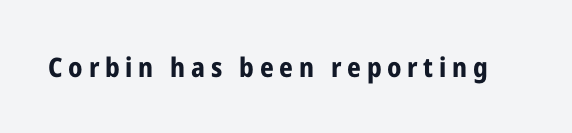
{"italic": "no", "bold": "yes", "underline": "no", "letter_spacing": "wide", "letter_spacing_em": 0.21, "glyph_px": 27}
